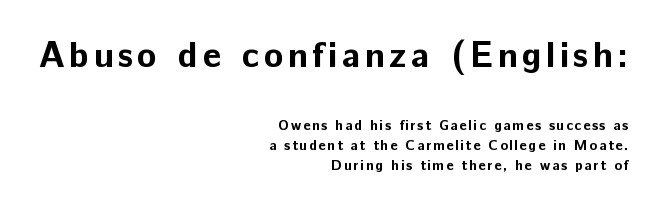
The image shows 36 px bold sans-serif type, upright; set right-aligned, normal line spacing (1.42x), not underlined; the first (top) block is 2.57x larger; low stroke contrast and a medium x-height.
